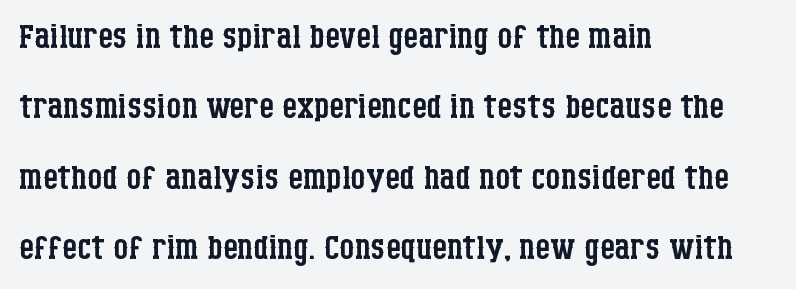
Is the stroke heavy? The answer is a plain regular-or-lighter. Where is the straight margin? On the left. A typesetter would call this proportional, since set widths differ per character. When letters stand straight like this, we call the style roman or upright. The letters carry serifs — small finishing strokes at the ends of their stems. The words here are not underlined.
